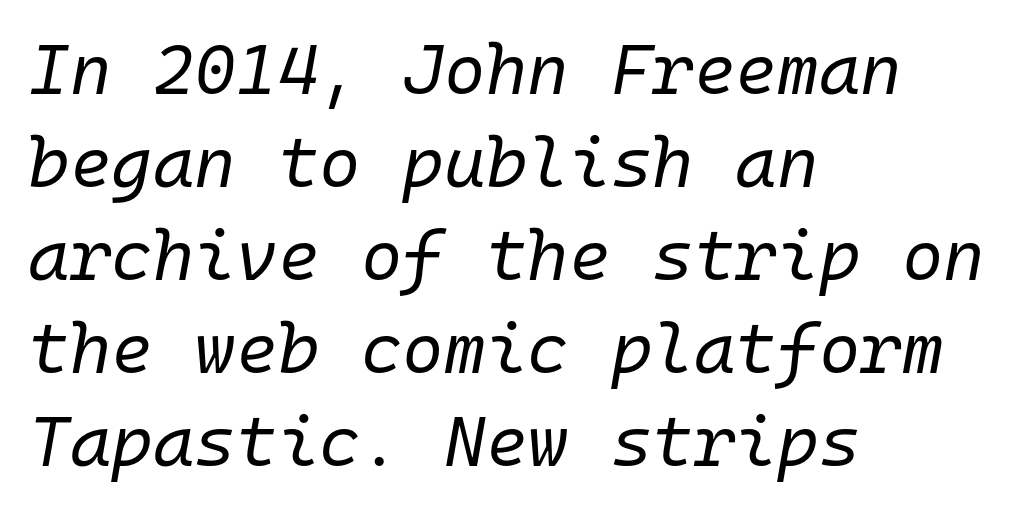
{"italic": "yes", "lean": "right", "slant_degrees": 10, "bold": "no", "weight": "regular", "width": "normal", "stroke_contrast": "low", "x_height": "medium", "monospaced": "yes", "underline": "no", "align": "left", "line_spacing": "normal", "line_spacing_ratio": 1.31, "letter_spacing": "normal", "letter_spacing_em": 0.0, "glyph_px": 71}
